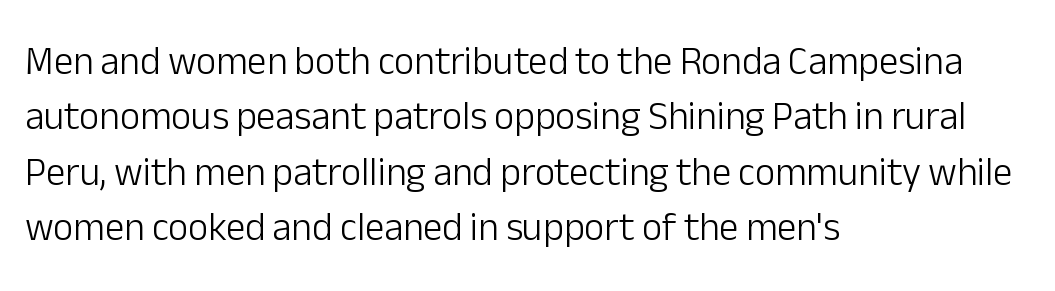
The image shows 39 px light sans-serif type, upright; set left-aligned, normal line spacing (1.42x), normal letter spacing, not underlined; low stroke contrast and a medium x-height.
